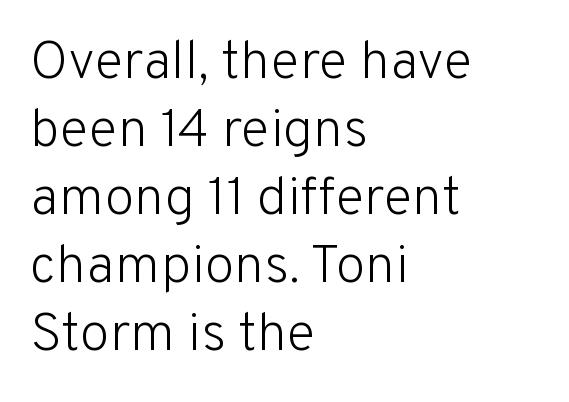
Q: Is the text bold? A: No.
Q: Is the text italic (slanted)? A: No, it is upright.
Q: Is the typeface a serif or a sans-serif typeface? A: Sans-serif.
Q: Is the text underlined? A: No.
Q: How is the paragraph aligned? A: Left-aligned.
Q: Is the spacing between letters normal or unusually wide? A: Normal.
Q: Is the spacing between lines tight, normal or loose? A: Normal.
Q: Width (condensed, normal, or wide)? A: Normal.
Q: Stroke contrast? A: Low.
Q: x-height? A: Medium.
Q: Monospaced? A: No.
